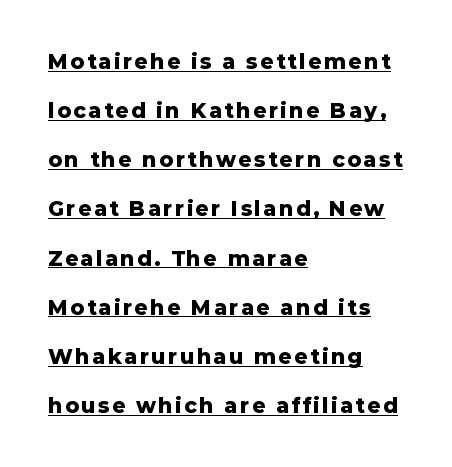
Q: Is the text bold? A: Yes.
Q: Is the text italic (slanted)? A: No, it is upright.
Q: Is the text underlined? A: Yes.
Q: How is the paragraph aligned? A: Left-aligned.
Q: Is the spacing between lines tight, normal or loose? A: Loose.
